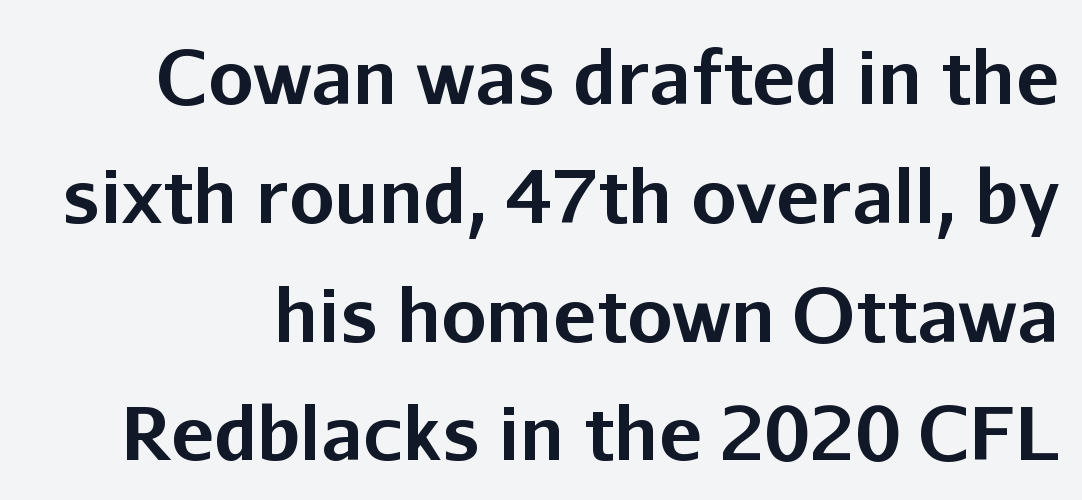
Q: Is the text bold? A: Yes.
Q: Is the text italic (slanted)? A: No, it is upright.
Q: Is the typeface a serif or a sans-serif typeface? A: Sans-serif.
Q: Is the text underlined? A: No.
Q: Is the spacing between letters normal or unusually wide? A: Normal.
Q: Is the spacing between lines tight, normal or loose? A: Normal.
Q: Width (condensed, normal, or wide)? A: Normal.
Q: Stroke contrast? A: Low.
Q: x-height? A: Medium.
Q: Monospaced? A: No.
